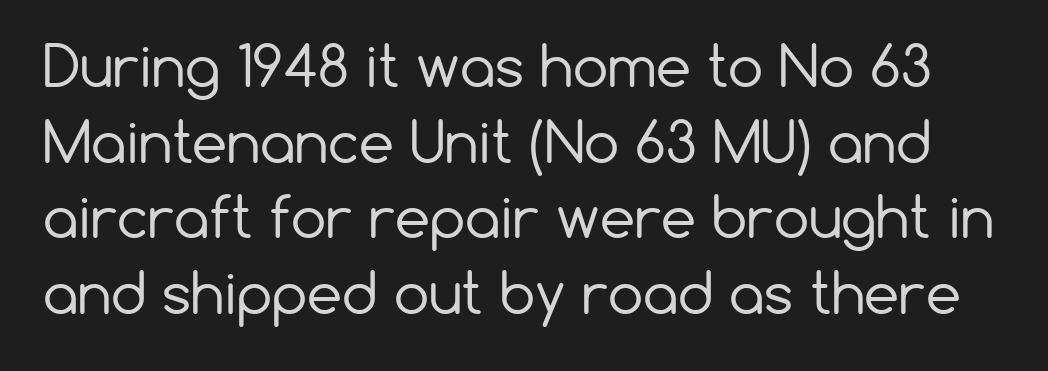
Q: Is the text bold? A: No.
Q: Is the text italic (slanted)? A: No, it is upright.
Q: Is the typeface a serif or a sans-serif typeface? A: Sans-serif.
Q: Is the text underlined? A: No.
Q: Is the spacing between letters normal or unusually wide? A: Normal.
Q: Is the spacing between lines tight, normal or loose? A: Normal.
Q: Width (condensed, normal, or wide)? A: Normal.
Q: Stroke contrast? A: Low.
Q: x-height? A: Medium.
Q: Monospaced? A: No.
